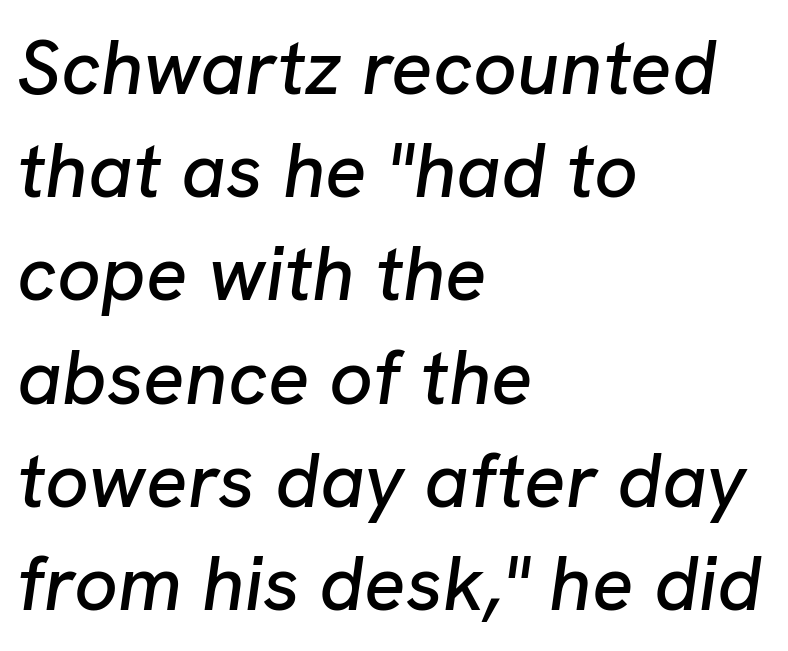
{"italic": "yes", "lean": "right", "slant_degrees": 8, "width": "normal", "stroke_contrast": "low", "x_height": "medium", "monospaced": "no", "underline": "no", "align": "left", "line_spacing": "normal", "line_spacing_ratio": 1.34, "letter_spacing": "normal", "letter_spacing_em": 0.0, "glyph_px": 77}
